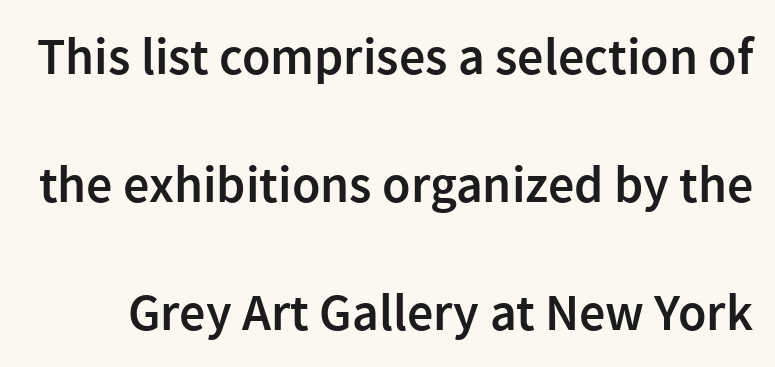
{"serif": "no", "italic": "no", "bold": "semi", "weight": "semibold", "width": "normal", "x_height": "medium", "monospaced": "no", "underline": "no", "line_spacing": "loose", "line_spacing_ratio": 2.46, "letter_spacing": "normal", "letter_spacing_em": 0.0, "glyph_px": 52}
